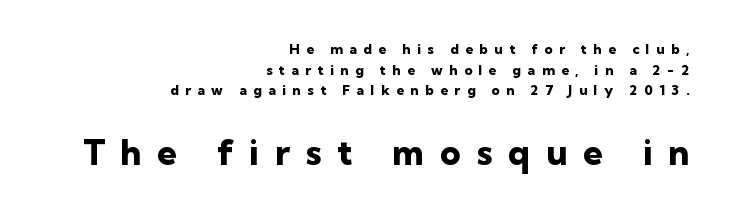
The passage shown stacks its lines at a standard gap. This sample has the flowing, uneven cadence of proportional lettering. The letters carry no serifs — their stems end cleanly without finishing strokes. The lines in this sample share a right terminus and differ only in where they begin. This rendering widens character spacing well past its baseline value.
